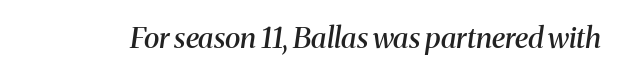
{"serif": "yes", "italic": "yes", "lean": "right", "slant_degrees": 8, "bold": "semi", "weight": "semibold", "width": "normal", "stroke_contrast": "medium", "x_height": "medium", "monospaced": "no", "underline": "no", "letter_spacing": "normal", "letter_spacing_em": 0.0, "glyph_px": 29}
